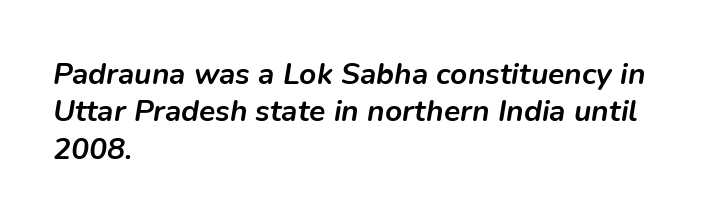
The image shows 30 px semibold type, italic (leaning right); set left-aligned, normal line spacing (1.25x), normal letter spacing, not underlined; low stroke contrast and a medium x-height.
